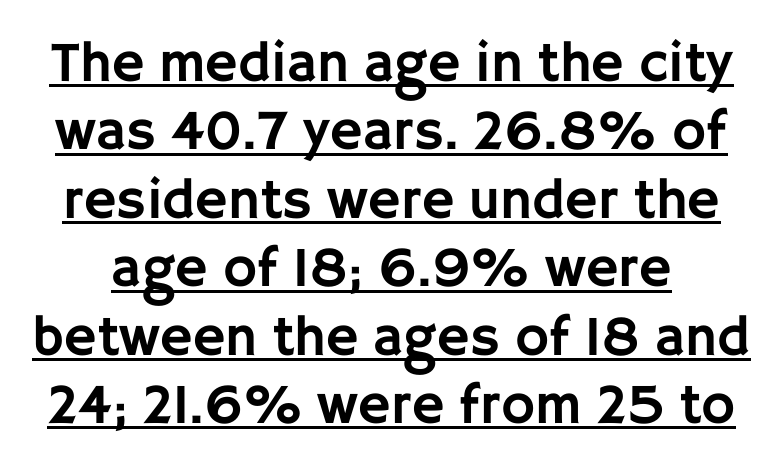
Q: Is the text italic (slanted)? A: No, it is upright.
Q: Is the typeface a serif or a sans-serif typeface? A: Sans-serif.
Q: Is the text underlined? A: Yes.
Q: Is the spacing between letters normal or unusually wide? A: Normal.
Q: Width (condensed, normal, or wide)? A: Normal.
Q: Stroke contrast? A: Low.
Q: x-height? A: Large.
Q: Monospaced? A: No.
